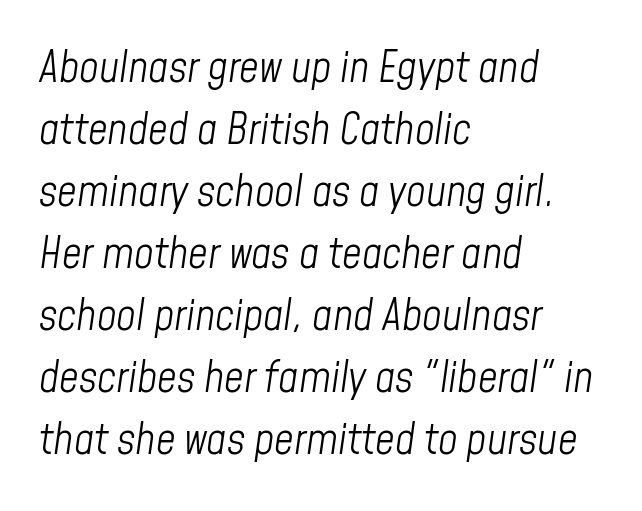
Q: Is the text bold? A: No.
Q: Is the text italic (slanted)? A: Yes, it leans right by about 8 degrees.
Q: Is the text underlined? A: No.
Q: How is the paragraph aligned? A: Left-aligned.
Q: Is the spacing between letters normal or unusually wide? A: Normal.
Q: Is the spacing between lines tight, normal or loose? A: Normal.
Q: Width (condensed, normal, or wide)? A: Condensed.
Q: Stroke contrast? A: Low.
Q: x-height? A: Medium.
Q: Monospaced? A: No.
